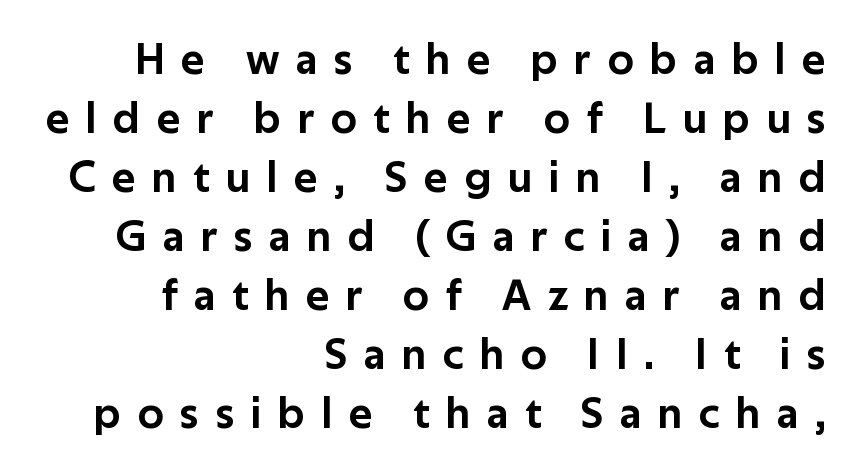
The image shows 44 px sans-serif type, upright; set right-aligned, normal line spacing (1.34x), unusually wide letter spacing (+0.38 em), not underlined; low stroke contrast and a medium x-height.
